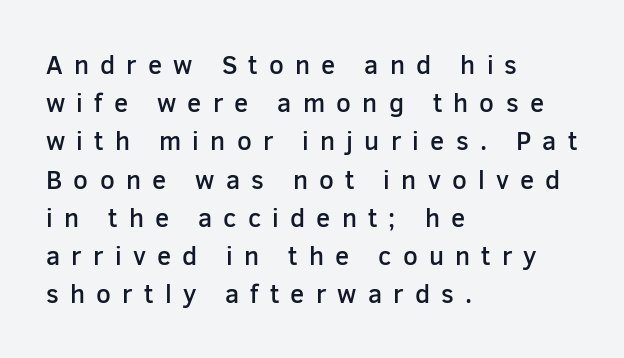
Q: Is the text bold? A: Semi-bold.
Q: Is the text italic (slanted)? A: No, it is upright.
Q: Is the text underlined? A: No.
Q: How is the paragraph aligned? A: Left-aligned.
Q: Is the spacing between letters normal or unusually wide? A: Unusually wide.
Q: Is the spacing between lines tight, normal or loose? A: Normal.
